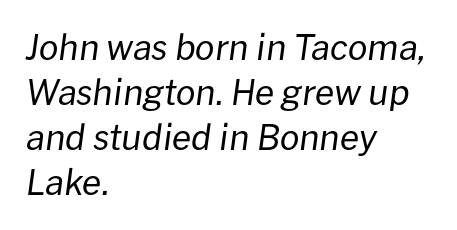
The letters advance in unequal steps, a hallmark of proportional type. The gaps between neighbouring characters are ordinary and unremarkable. Summary of vertical rhythm: regular, with standard interline spacing. The glyphs are unaccompanied by any horizontal stroke below them. The font is comparable to plain body text, perhaps lighter. The font's italic variant was chosen for this text.
